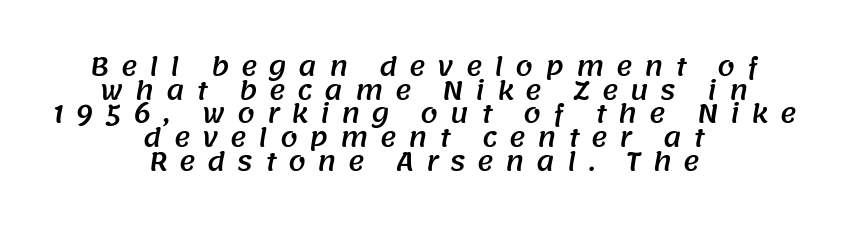
Q: Is the text underlined? A: No.
Q: How is the paragraph aligned? A: Centered.
Q: Is the spacing between letters normal or unusually wide? A: Unusually wide.
Q: Is the spacing between lines tight, normal or loose? A: Tight.
